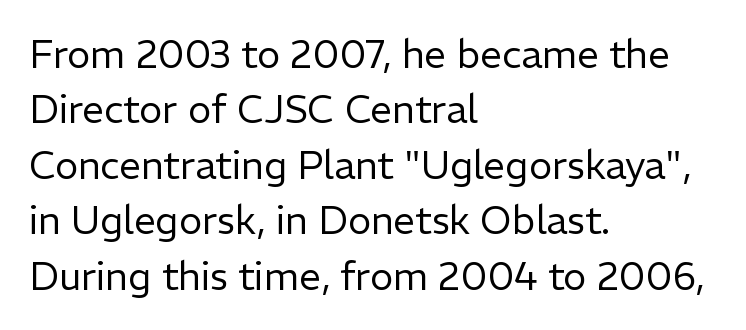
Q: Is the text bold? A: No.
Q: Is the text italic (slanted)? A: No, it is upright.
Q: Is the typeface a serif or a sans-serif typeface? A: Sans-serif.
Q: Is the text underlined? A: No.
Q: How is the paragraph aligned? A: Left-aligned.
Q: Is the spacing between letters normal or unusually wide? A: Normal.
Q: Is the spacing between lines tight, normal or loose? A: Normal.
Q: Width (condensed, normal, or wide)? A: Normal.
Q: Stroke contrast? A: Low.
Q: x-height? A: Medium.
Q: Monospaced? A: No.
